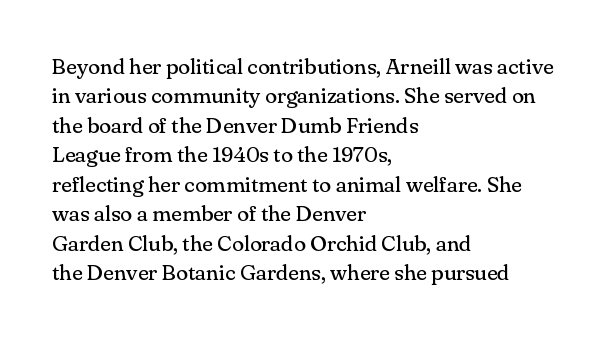
Bare-footed words on every line. Every stem runs plumb, perpendicular to the baseline. The typesetting does not lean heavy: it is not bold. Tracking value appears to be zero — textbook default spacing. The vertical gap from one line to the next is medium.
